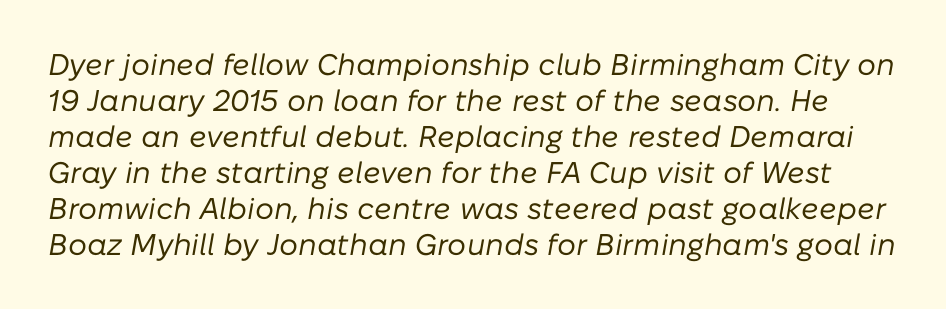
The image shows 30 px regular-weight type, italic (leaning right); set line spacing 1.2x, normal letter spacing, not underlined; low stroke contrast and a medium x-height.
